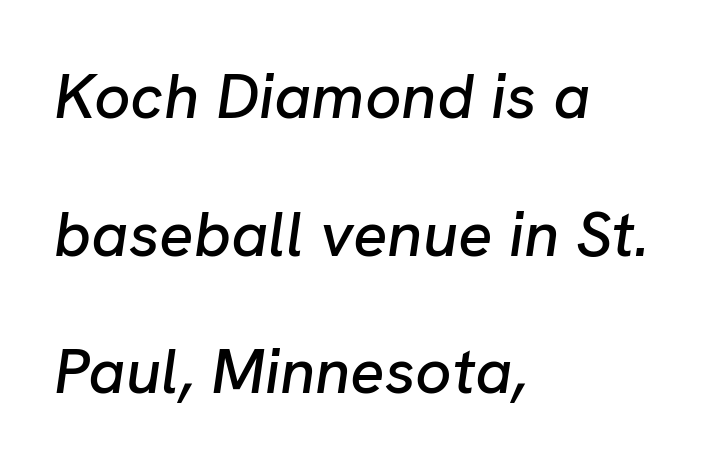
The image shows 64 px text type, italic (leaning right); set left-aligned, loose line spacing (2.15x), normal letter spacing, not underlined; low stroke contrast and a medium x-height.
